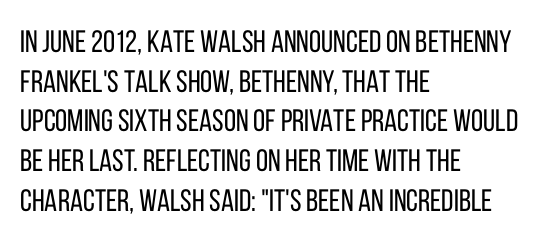
This sample uses an upright cut, with every glyph sitting square on the baseline. Is there much room between lines? A standard amount, neither cramped nor airy. This sample uses a sans-serif face. The rendering uses natural spacing where letterforms have individual widths.
